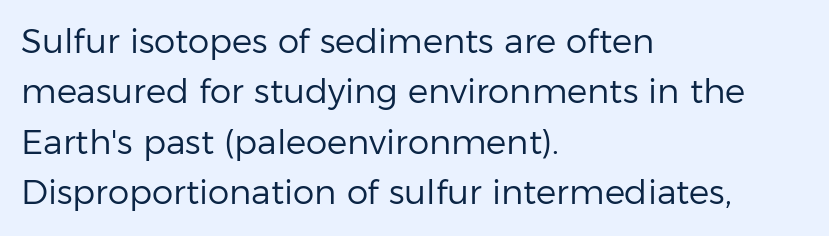
How would I describe the line gaps? Plain and ordinary. The string is rendered with underlining switched off. These lines are set flush left with a ragged right edge. How are the letters spaced? Ordinarily, with no added tracking. The font's upright variant was chosen for this text. The rendering uses natural spacing where letterforms have individual widths.
